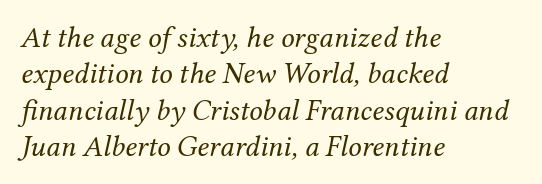
Q: Is the text bold? A: No.
Q: Is the text italic (slanted)? A: Yes, it leans right by about 12 degrees.
Q: Is the typeface a serif or a sans-serif typeface? A: Serif.
Q: Is the text underlined? A: No.
Q: How is the paragraph aligned? A: Left-aligned.
Q: Is the spacing between letters normal or unusually wide? A: Normal.
Q: Width (condensed, normal, or wide)? A: Normal.
Q: Stroke contrast? A: Medium.
Q: x-height? A: Medium.
Q: Monospaced? A: No.
